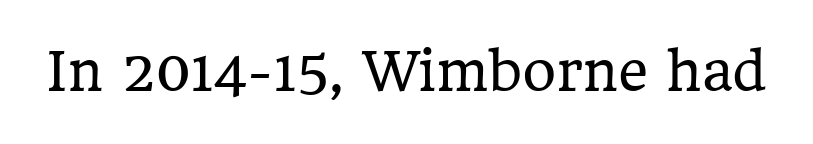
Q: Is the text bold? A: No.
Q: Is the text italic (slanted)? A: No, it is upright.
Q: Is the typeface a serif or a sans-serif typeface? A: Serif.
Q: Is the text underlined? A: No.
Q: Is the spacing between letters normal or unusually wide? A: Normal.
Q: Width (condensed, normal, or wide)? A: Normal.
Q: Stroke contrast? A: Low.
Q: x-height? A: Medium.
Q: Monospaced? A: No.
